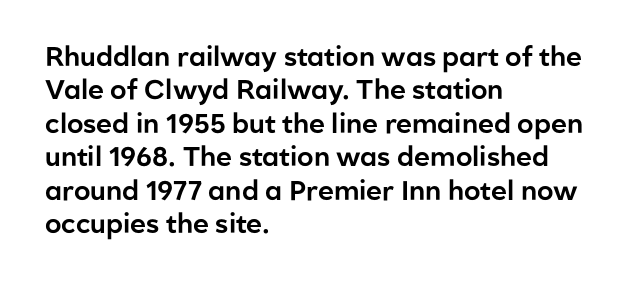
Q: Is the text italic (slanted)? A: No, it is upright.
Q: Is the text underlined? A: No.
Q: How is the paragraph aligned? A: Left-aligned.
Q: Is the spacing between letters normal or unusually wide? A: Normal.
